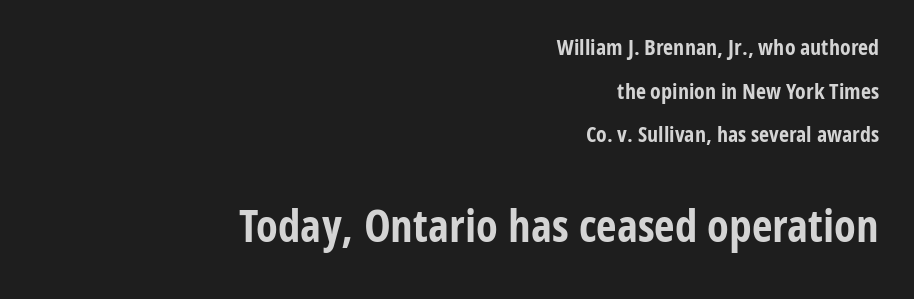
Q: Is the text bold? A: Yes.
Q: Is the text italic (slanted)? A: No, it is upright.
Q: Is the typeface a serif or a sans-serif typeface? A: Sans-serif.
Q: Is the text underlined? A: No.
Q: How is the paragraph aligned? A: Right-aligned.
Q: Is the spacing between letters normal or unusually wide? A: Normal.
Q: Is the spacing between lines tight, normal or loose? A: Loose.
Q: Which block of text is set in a larger size, the first (top) or the second (bottom)? A: The second (bottom) one.
Q: Width (condensed, normal, or wide)? A: Condensed.
Q: Stroke contrast? A: Low.
Q: x-height? A: Medium.
Q: Monospaced? A: No.
